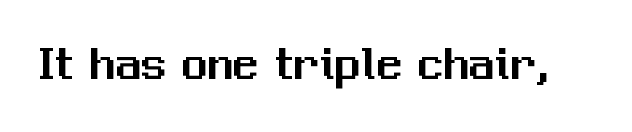
Type style note: lacks serifs. Spacing verdict: proportional, widths tailored to each character. This is roman type, the default non-slanted kind. This sample uses plain, unmodified letter spacing. The strip under each line holds only bare page.
